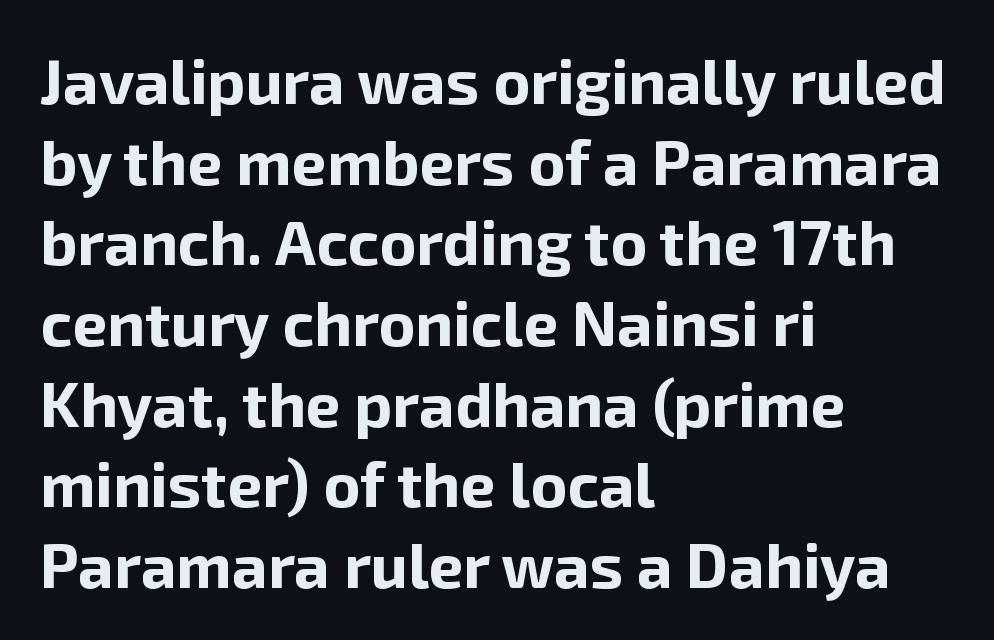
Q: Is the text bold? A: Yes.
Q: Is the text italic (slanted)? A: No, it is upright.
Q: Is the typeface a serif or a sans-serif typeface? A: Sans-serif.
Q: Is the text underlined? A: No.
Q: How is the paragraph aligned? A: Left-aligned.
Q: Is the spacing between letters normal or unusually wide? A: Normal.
Q: Is the spacing between lines tight, normal or loose? A: Normal.
Q: Width (condensed, normal, or wide)? A: Normal.
Q: Stroke contrast? A: Low.
Q: x-height? A: Medium.
Q: Monospaced? A: No.
